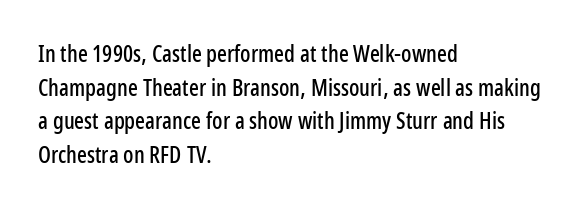
The image shows 23 px text type, upright; set left-aligned, normal line spacing (1.46x), normal letter spacing, not underlined.
